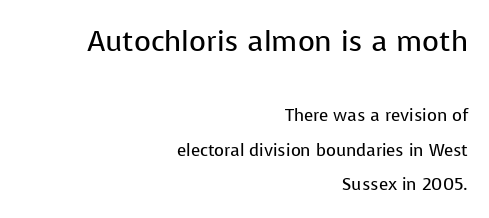
This block would shrink considerably if given ordinary leading; it's expanded now. A light-to-regular cut is what we see here. These lines are rendered in a variable-pitch font. The foot of each line stays bare and open. The letterforms sit shoulder to shoulder at normal distance. The paragraph has a hard right edge and a soft left edge.
